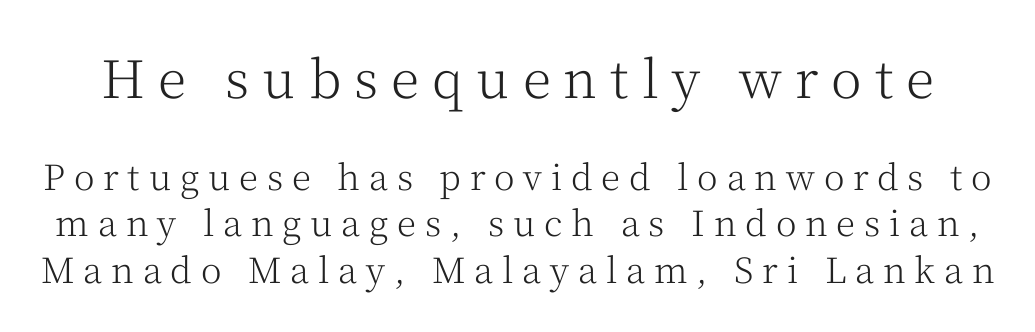
{"serif": "yes", "italic": "no", "bold": "no", "weight": "light", "width": "normal", "stroke_contrast": "medium", "x_height": "medium", "monospaced": "no", "underline": "no", "line_spacing": "normal", "line_spacing_ratio": 1.33, "letter_spacing": "wide", "letter_spacing_em": 0.25, "larger_block": "first", "size_ratio": 1.49, "glyph_px": 52}
